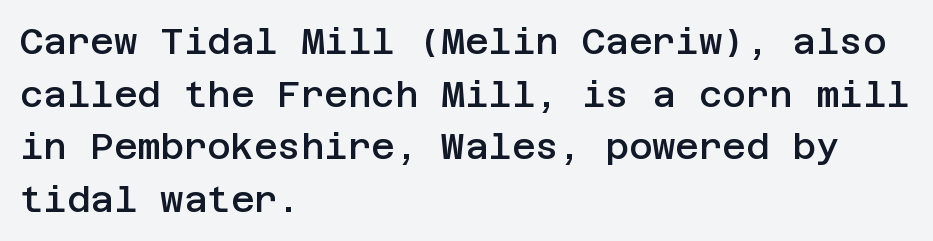
Q: Is the text bold? A: Semi-bold.
Q: Is the text italic (slanted)? A: No, it is upright.
Q: Is the typeface a serif or a sans-serif typeface? A: Sans-serif.
Q: Is the text underlined? A: No.
Q: How is the paragraph aligned? A: Left-aligned.
Q: Is the spacing between letters normal or unusually wide? A: Normal.
Q: Is the spacing between lines tight, normal or loose? A: Normal.
Q: Width (condensed, normal, or wide)? A: Normal.
Q: Stroke contrast? A: Low.
Q: x-height? A: Large.
